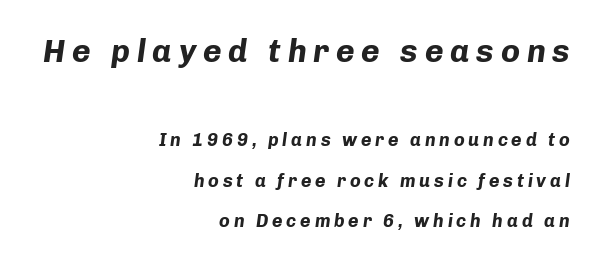
{"italic": "yes", "lean": "right", "slant_degrees": 8, "bold": "yes", "weight": "bold", "width": "normal", "stroke_contrast": "low", "x_height": "medium", "monospaced": "no", "underline": "no", "align": "right", "line_spacing": "loose", "line_spacing_ratio": 2.26, "letter_spacing": "wide", "letter_spacing_em": 0.21, "larger_block": "first", "size_ratio": 1.78, "glyph_px": 32}
